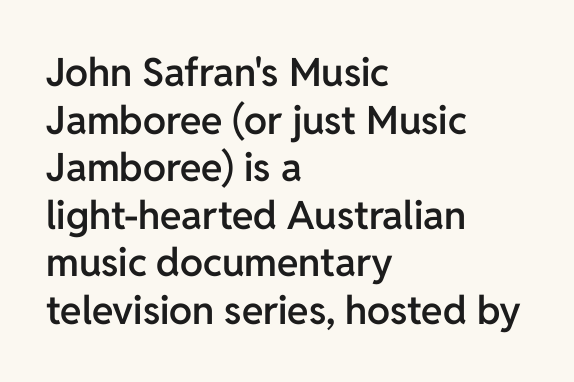
{"serif": "no", "italic": "no", "bold": "semi", "weight": "semibold", "width": "normal", "stroke_contrast": "low", "x_height": "medium", "monospaced": "no", "underline": "no", "align": "left", "line_spacing_ratio": 1.22, "letter_spacing": "normal", "letter_spacing_em": 0.0, "glyph_px": 39}
